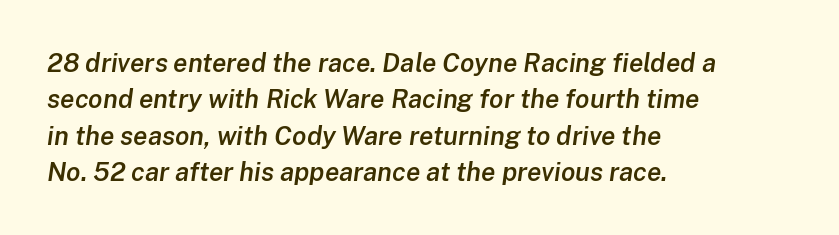
{"italic": "yes", "lean": "right", "slant_degrees": 8, "bold": "semi", "underline": "no", "align": "left", "line_spacing": "normal", "line_spacing_ratio": 1.4, "letter_spacing": "normal", "letter_spacing_em": 0.0, "glyph_px": 26}
